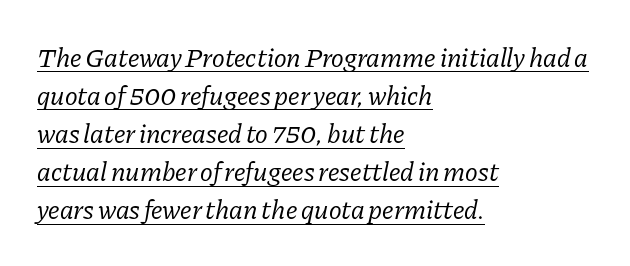
Q: Is the text bold? A: No.
Q: Is the text italic (slanted)? A: Yes, it leans right by about 11 degrees.
Q: Is the text underlined? A: Yes.
Q: How is the paragraph aligned? A: Left-aligned.
Q: Is the spacing between letters normal or unusually wide? A: Normal.
Q: Is the spacing between lines tight, normal or loose? A: Normal.
